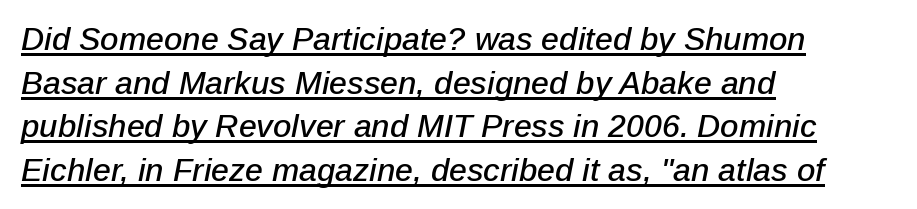
{"italic": "yes", "lean": "right", "slant_degrees": 12, "width": "normal", "stroke_contrast": "low", "x_height": "medium", "monospaced": "no", "underline": "yes", "align": "left", "line_spacing": "normal", "line_spacing_ratio": 1.36, "letter_spacing": "normal", "letter_spacing_em": 0.0, "glyph_px": 32}
